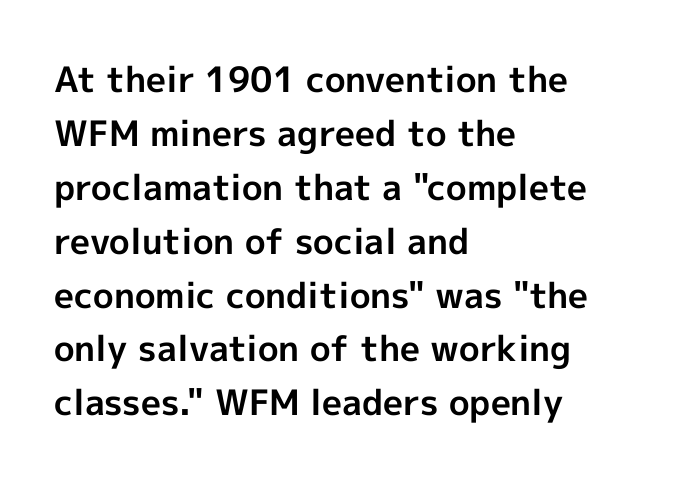
Q: Is the text bold? A: Yes.
Q: Is the text italic (slanted)? A: No, it is upright.
Q: Is the typeface a serif or a sans-serif typeface? A: Sans-serif.
Q: Is the text underlined? A: No.
Q: How is the paragraph aligned? A: Left-aligned.
Q: Is the spacing between letters normal or unusually wide? A: Normal.
Q: Is the spacing between lines tight, normal or loose? A: Normal.
Q: Width (condensed, normal, or wide)? A: Normal.
Q: x-height? A: Medium.
Q: Monospaced? A: No.
